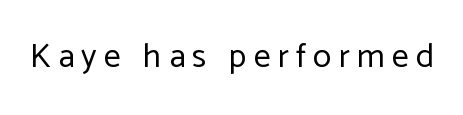
You could not count columns in this text — the font is proportionally spaced. Anything drawn beneath the words? Only blank space. The font's upright variant was chosen for this text. Heft: none added — not bold.
